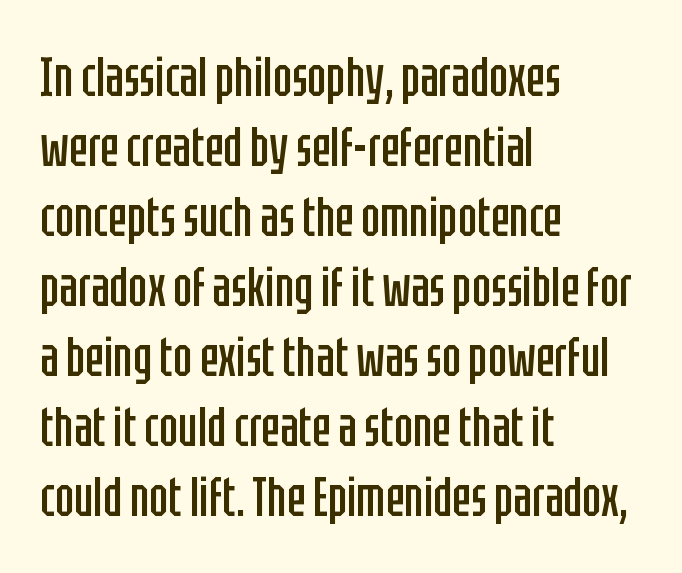
Q: Is the text bold? A: No.
Q: Is the text italic (slanted)? A: No, it is upright.
Q: Is the typeface a serif or a sans-serif typeface? A: Sans-serif.
Q: Is the text underlined? A: No.
Q: How is the paragraph aligned? A: Left-aligned.
Q: Is the spacing between letters normal or unusually wide? A: Normal.
Q: Is the spacing between lines tight, normal or loose? A: Normal.
Q: Width (condensed, normal, or wide)? A: Condensed.
Q: Stroke contrast? A: Low.
Q: x-height? A: Large.
Q: Monospaced? A: No.
